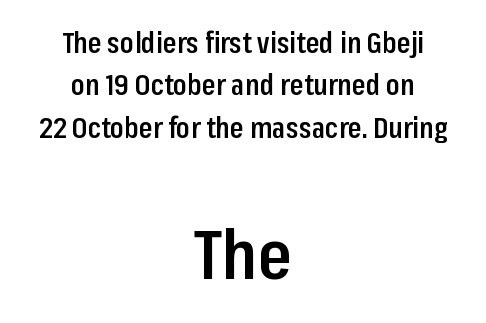
Q: Is the text bold? A: Semi-bold.
Q: Is the text italic (slanted)? A: No, it is upright.
Q: Is the typeface a serif or a sans-serif typeface? A: Sans-serif.
Q: Is the text underlined? A: No.
Q: How is the paragraph aligned? A: Centered.
Q: Is the spacing between letters normal or unusually wide? A: Normal.
Q: Is the spacing between lines tight, normal or loose? A: Normal.
Q: Which block of text is set in a larger size, the first (top) or the second (bottom)? A: The second (bottom) one.
Q: Width (condensed, normal, or wide)? A: Condensed.
Q: Stroke contrast? A: Low.
Q: x-height? A: Medium.
Q: Monospaced? A: No.
